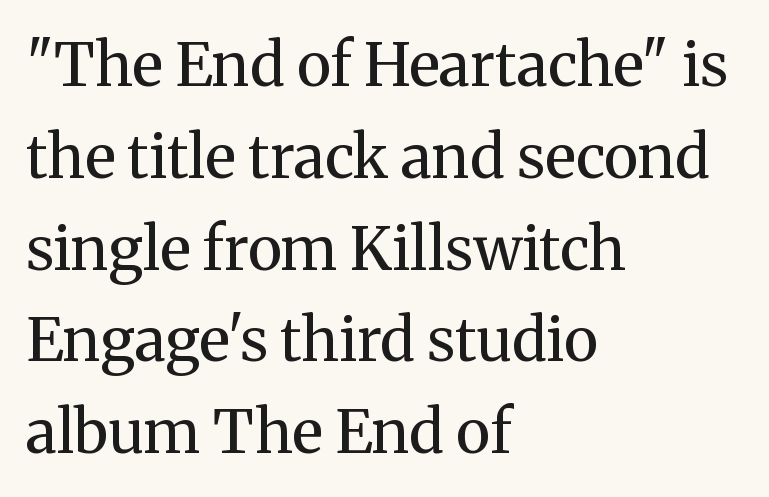
Q: Is the text bold? A: No.
Q: Is the text italic (slanted)? A: No, it is upright.
Q: Is the typeface a serif or a sans-serif typeface? A: Serif.
Q: Is the text underlined? A: No.
Q: How is the paragraph aligned? A: Left-aligned.
Q: Is the spacing between letters normal or unusually wide? A: Normal.
Q: Is the spacing between lines tight, normal or loose? A: Normal.
Q: Width (condensed, normal, or wide)? A: Normal.
Q: Stroke contrast? A: Medium.
Q: x-height? A: Medium.
Q: Monospaced? A: No.
